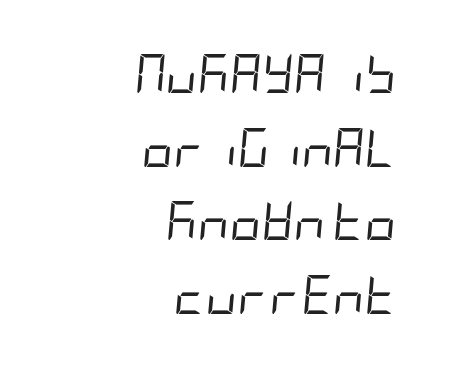
No word sits above an underline. The text block is weighted toward the right margin, trailing off unevenly leftward. The type is set solid horizontally, with unmodified tracking. Stroke mass is kept to a normal reading level or below.
